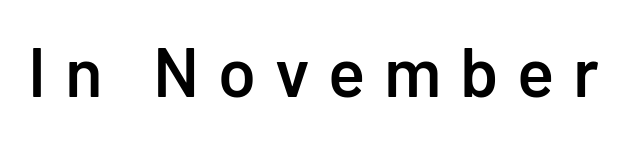
Q: Is the text bold? A: Semi-bold.
Q: Is the text italic (slanted)? A: No, it is upright.
Q: Is the typeface a serif or a sans-serif typeface? A: Sans-serif.
Q: Is the text underlined? A: No.
Q: Is the spacing between letters normal or unusually wide? A: Unusually wide.
Q: Width (condensed, normal, or wide)? A: Normal.
Q: Stroke contrast? A: Low.
Q: x-height? A: Medium.
Q: Monospaced? A: No.
